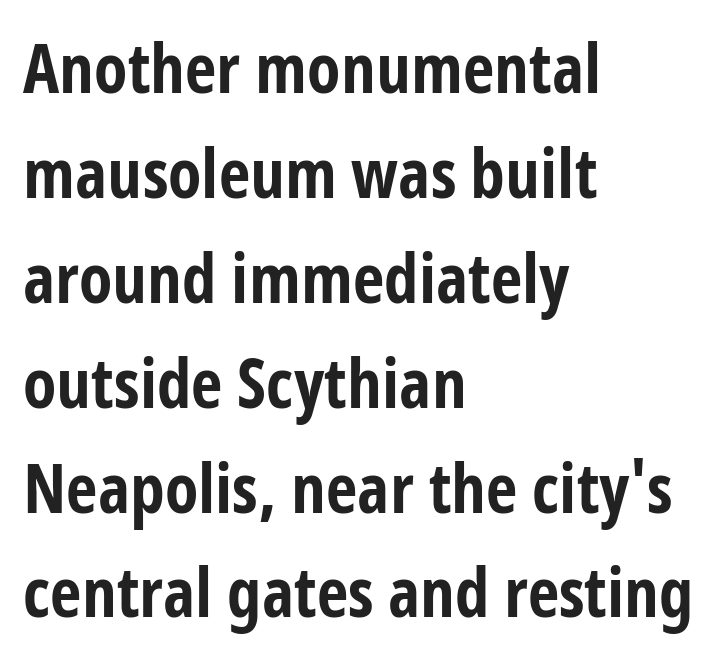
The image shows 69 px bold, condensed sans-serif type, upright; set left-aligned, normal line spacing (1.52x), normal letter spacing, not underlined; low stroke contrast and a medium x-height.
